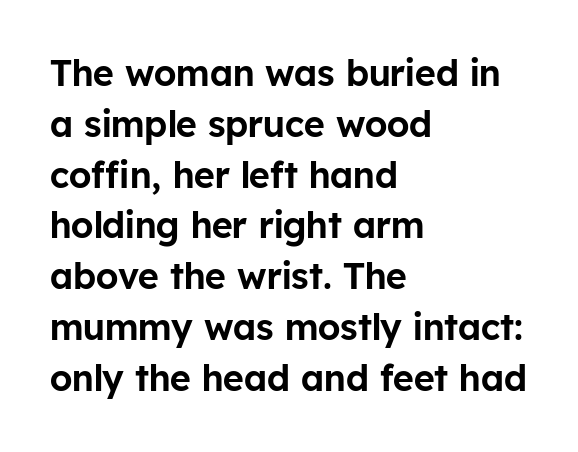
These lines sit exactly where default settings would place them. A typesetter would call this zero additional tracking. The glyphs are unaccompanied by any horizontal stroke below them. You could not count columns in this text — the font is proportionally spaced. Classification — sans serif. Every character sits straight up, as roman type does.
